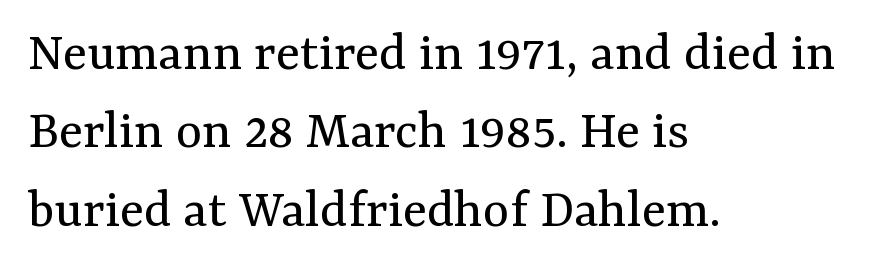
{"serif": "yes", "italic": "no", "bold": "no", "weight": "regular", "width": "normal", "stroke_contrast": "medium", "x_height": "medium", "monospaced": "no", "underline": "no", "align": "left", "line_spacing": "normal", "line_spacing_ratio": 1.4, "letter_spacing": "normal", "letter_spacing_em": 0.0, "glyph_px": 56}
